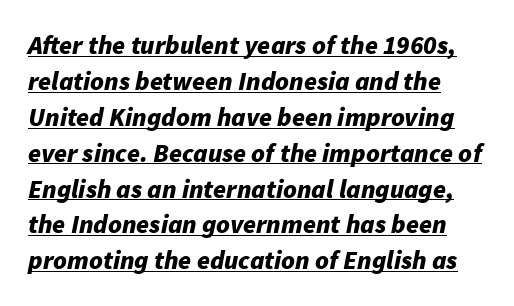
Does extra space separate the letters? No, they use regular spacing. Is there an underline? Yes — a line sits under the letters. The font's italic variant was chosen for this text. Strong, thick strokes mark this as bold type. What's the leading like? Ordinary, nothing unusual.
